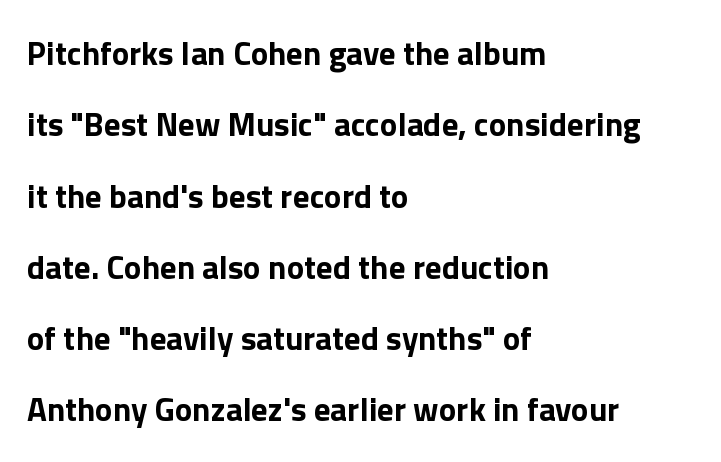
A sans-serif font was chosen for this passage. Each word holds together tightly as a unit, with standard inter-letter gaps. The font's upright variant was chosen for this text. Students, this is bold: see how much ink each stroke carries.
